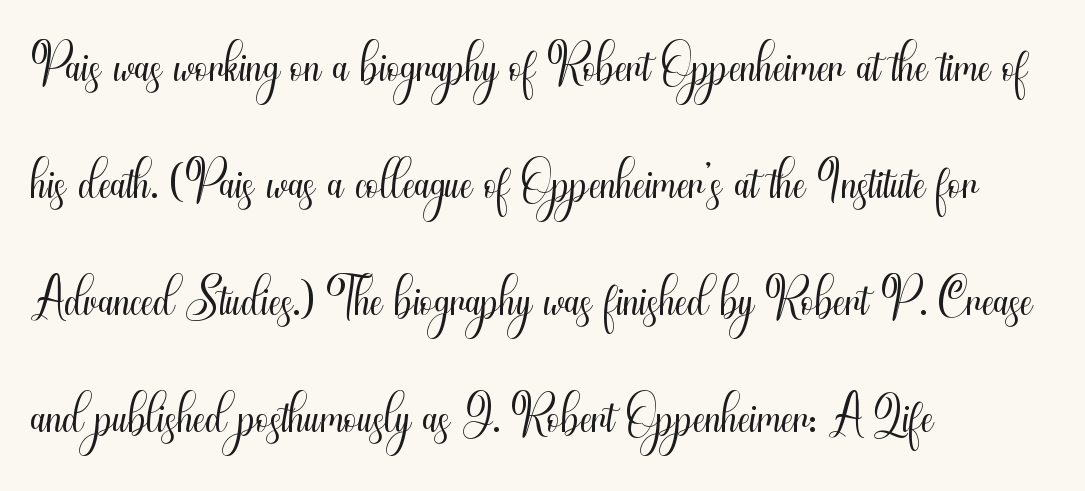
The image shows 76 px light, condensed sans-serif type; set left-aligned, normal line spacing (1.54x), normal letter spacing, not underlined; medium stroke contrast and a small x-height.
